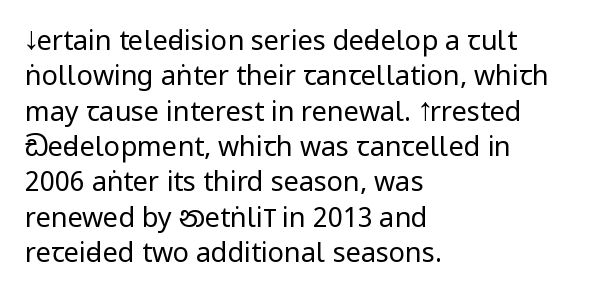
Q: Is the text bold? A: No.
Q: Is the text italic (slanted)? A: No, it is upright.
Q: Is the text underlined? A: No.
Q: How is the paragraph aligned? A: Left-aligned.
Q: Is the spacing between letters normal or unusually wide? A: Normal.
Q: Is the spacing between lines tight, normal or loose? A: Normal.
